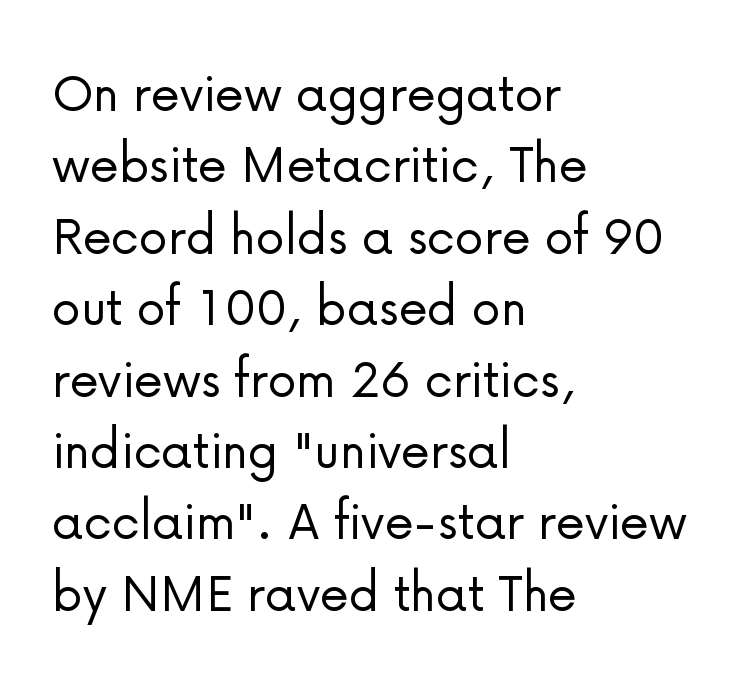
Q: Is the text bold? A: No.
Q: Is the text italic (slanted)? A: No, it is upright.
Q: Is the typeface a serif or a sans-serif typeface? A: Sans-serif.
Q: Is the text underlined? A: No.
Q: How is the paragraph aligned? A: Left-aligned.
Q: Is the spacing between letters normal or unusually wide? A: Normal.
Q: Width (condensed, normal, or wide)? A: Normal.
Q: Stroke contrast? A: Low.
Q: x-height? A: Medium.
Q: Monospaced? A: No.
